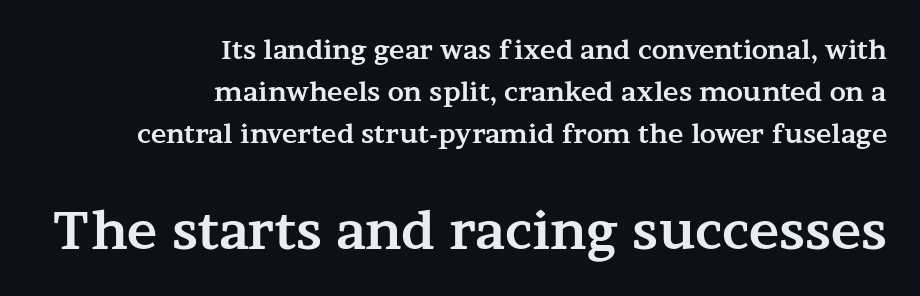
{"serif": "yes", "italic": "no", "bold": "yes", "weight": "bold", "width": "wide", "stroke_contrast": "medium", "x_height": "medium", "monospaced": "no", "underline": "no", "align": "right", "line_spacing": "normal", "line_spacing_ratio": 1.61, "letter_spacing": "normal", "letter_spacing_em": 0.0, "larger_block": "second", "size_ratio": 1.96, "glyph_px": 51}
